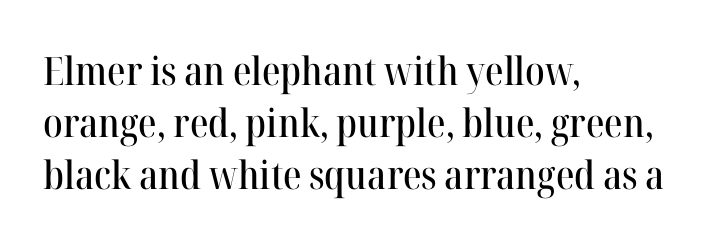
Note: serifs present on the glyphs. Caption: standard tracking, unaltered. Nope, not italic — everything's standing straight. The passage shown is typed in a proportional face where columns would drift. Any mark beneath the type? The region is blank.
